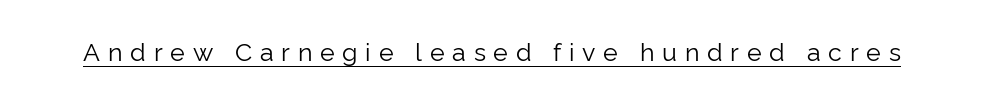
{"italic": "no", "bold": "no", "underline": "yes", "letter_spacing": "wide", "letter_spacing_em": 0.31, "glyph_px": 25}
